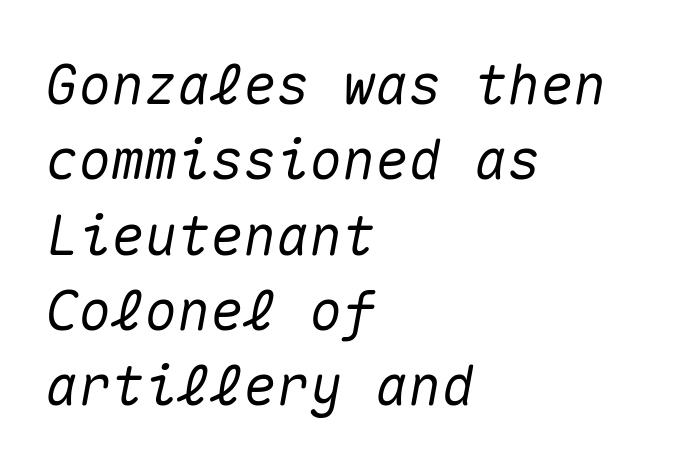
Q: Is the text italic (slanted)? A: Yes, it leans right by about 10 degrees.
Q: Is the text underlined? A: No.
Q: How is the paragraph aligned? A: Left-aligned.
Q: Is the spacing between letters normal or unusually wide? A: Normal.
Q: Is the spacing between lines tight, normal or loose? A: Normal.
Q: Width (condensed, normal, or wide)? A: Normal.
Q: Stroke contrast? A: Medium.
Q: x-height? A: Medium.
Q: Monospaced? A: Yes.
